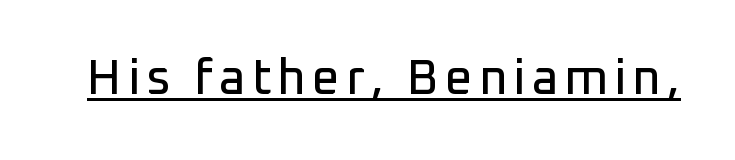
The image shows 49 px sans-serif type, upright; set underlined; low stroke contrast and a medium x-height.
